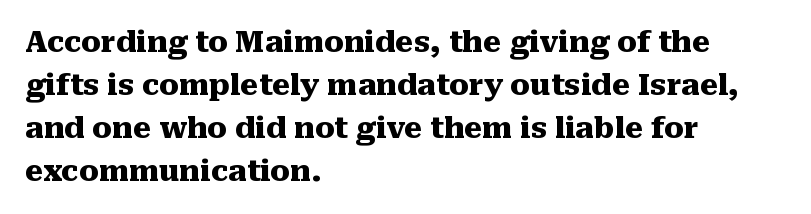
Q: Is the text bold? A: Yes.
Q: Is the text italic (slanted)? A: No, it is upright.
Q: Is the typeface a serif or a sans-serif typeface? A: Serif.
Q: Is the text underlined? A: No.
Q: How is the paragraph aligned? A: Left-aligned.
Q: Is the spacing between letters normal or unusually wide? A: Normal.
Q: Is the spacing between lines tight, normal or loose? A: Normal.
Q: Width (condensed, normal, or wide)? A: Normal.
Q: Stroke contrast? A: Medium.
Q: x-height? A: Medium.
Q: Monospaced? A: No.
